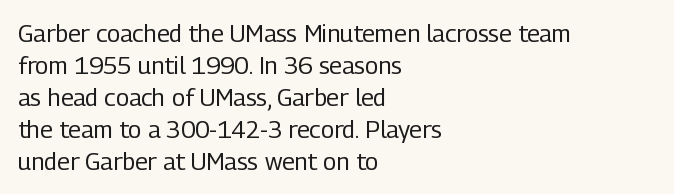
Q: Is the text bold? A: No.
Q: Is the text italic (slanted)? A: No, it is upright.
Q: Is the text underlined? A: No.
Q: How is the paragraph aligned? A: Left-aligned.
Q: Is the spacing between letters normal or unusually wide? A: Normal.
Q: Is the spacing between lines tight, normal or loose? A: Normal.
